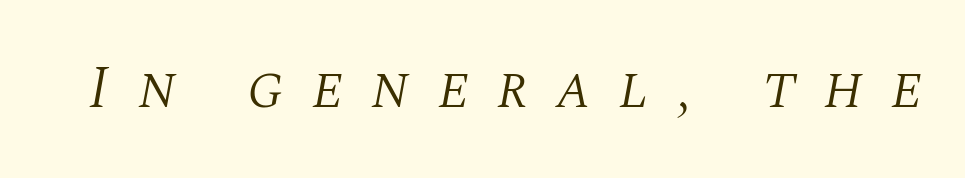
Counters stay open thanks to moderate or lighter strokes. Glance below the letters and you will spot only blank space. A typesetter would call this proportional, since set widths differ per character. Observe the wide spacing: letters keep a clear distance from each other. Italic: yes, the glyphs are oblique. Examine the stroke ends and you'll spot serifs.
